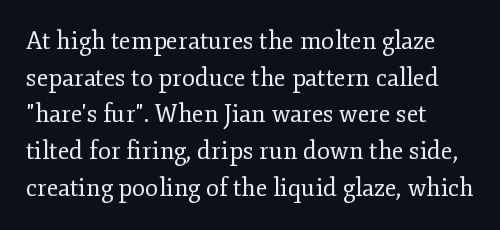
{"italic": "no", "bold": "no", "underline": "no", "align": "left", "line_spacing": "normal", "line_spacing_ratio": 1.53, "letter_spacing": "normal", "letter_spacing_em": 0.0, "glyph_px": 24}
